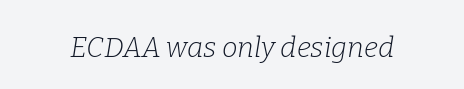
The passage shown is typed in a proportional face where columns would drift. This sample uses plain, unmodified letter spacing. A typesetter would mark this as italic. Yep, those are serifs on the letters.
